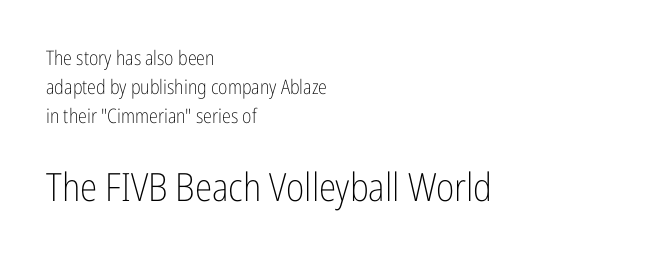
Each row of text sits above clean, open space. The face used here appears at its bigger size in the lower chunk. In terms of leading, this rendering sits right in the middle. The passage shown has conventional tracking throughout. Heaviness? Minimal to ordinary, like unemphasized prose.
